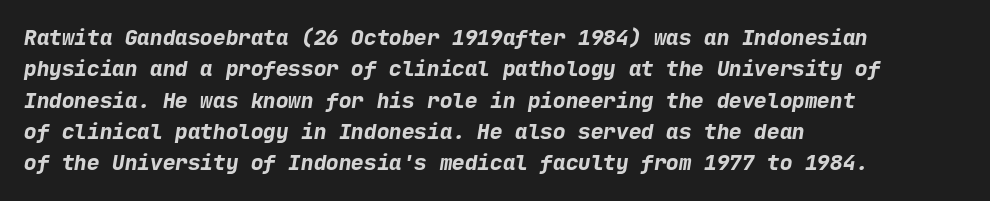
Letter spacing: default. The ragged edge is on the right, which tells us the setting is flush left. Pretty heavy lettering here — definitely bold. Successive baselines arrive at the customary interval. The baseline area is clear.
